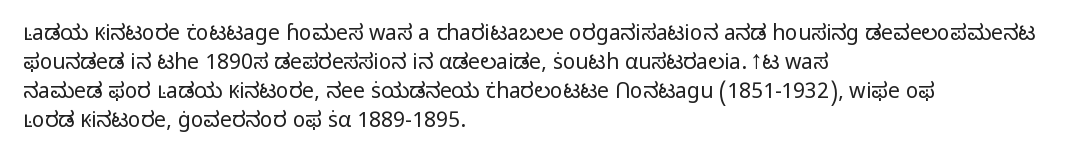
Q: Is the text bold? A: No.
Q: Is the text italic (slanted)? A: No, it is upright.
Q: Is the text underlined? A: No.
Q: How is the paragraph aligned? A: Left-aligned.
Q: Is the spacing between letters normal or unusually wide? A: Normal.
Q: Is the spacing between lines tight, normal or loose? A: Normal.
